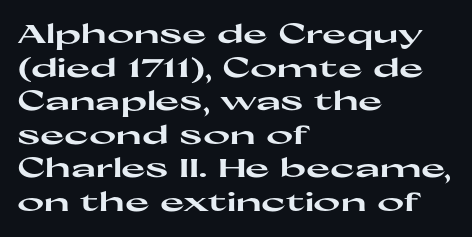
The image shows 26 px bold type, upright; set left-aligned, normal line spacing (1.29x), normal letter spacing, not underlined.
